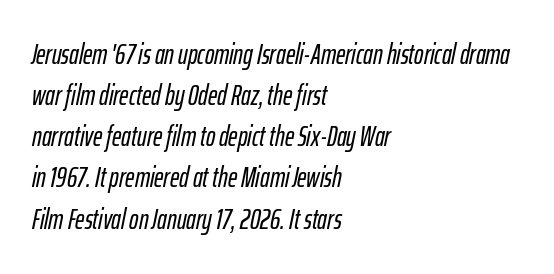
{"italic": "yes", "lean": "right", "slant_degrees": 12, "width": "condensed", "stroke_contrast": "low", "x_height": "medium", "monospaced": "no", "underline": "no", "align": "left", "line_spacing": "normal", "line_spacing_ratio": 1.47, "letter_spacing": "normal", "letter_spacing_em": 0.0, "glyph_px": 28}
